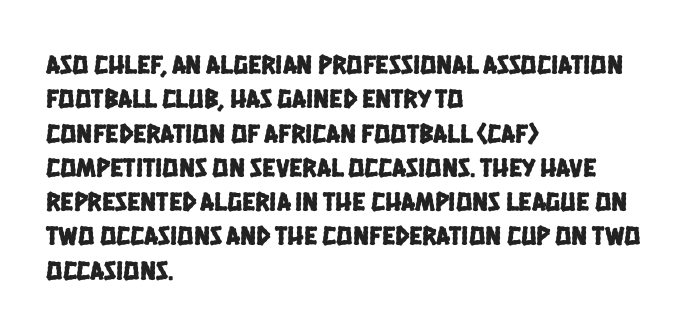
{"underline": "no", "align": "left", "line_spacing": "normal", "line_spacing_ratio": 1.27, "letter_spacing": "normal", "letter_spacing_em": 0.0, "glyph_px": 27}
